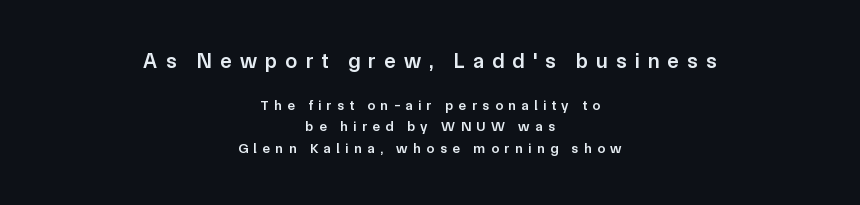
{"italic": "no", "bold": "semi", "underline": "no", "align": "center", "line_spacing": "normal", "line_spacing_ratio": 1.53, "letter_spacing": "wide", "letter_spacing_em": 0.4, "larger_block": "first", "size_ratio": 1.5, "glyph_px": 21}
